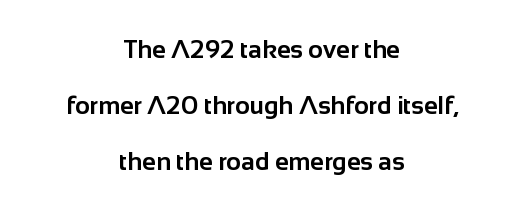
The image shows 25 px bold type, upright; set centered, loose line spacing (2.25x), normal letter spacing, not underlined.
